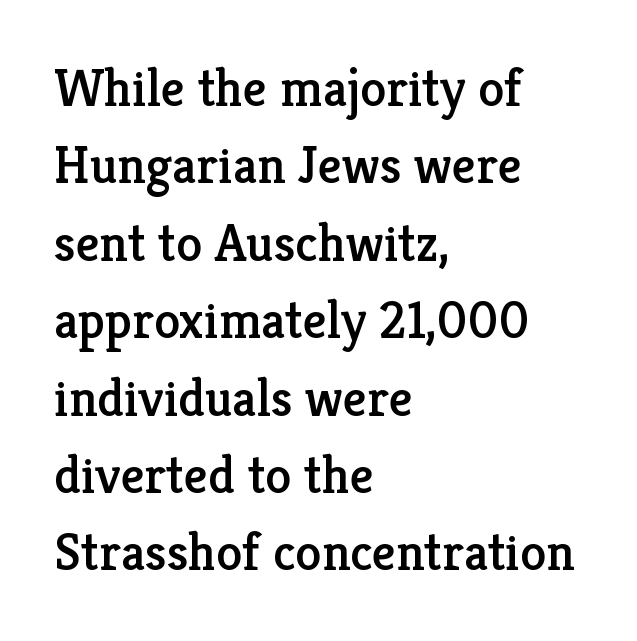
Is there any slant? The stems are plumb. Check the space under the baseline: it is left empty. Varying glyph widths throughout — classic text-font behaviour. Notice how the passage keeps a crisp vertical edge on the left only.
